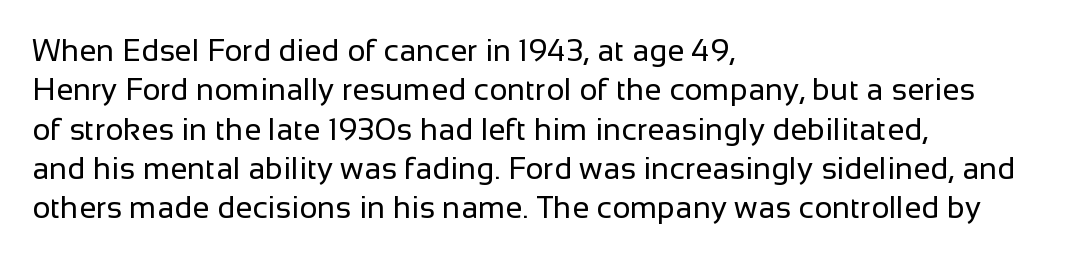
The font is comparable to plain body text, perhaps lighter. Do the characters align in a grid? No, the font is proportional. Every row of glyphs begins at an identical x-position on the left. Successive baselines arrive at the customary interval. The horizontal fit of the characters is conventional and even. Unlike a traditional serif, this face leaves its strokes unadorned.
